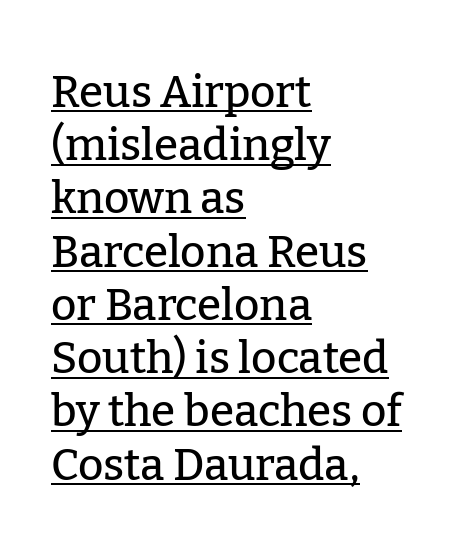
The image shows 44 px serif type, upright; set left-aligned, line spacing 1.21x, normal letter spacing, underlined; low stroke contrast and a medium x-height.
